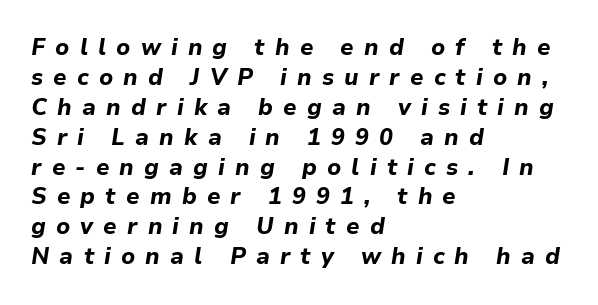
As a designer I'd log this as weight 700, bold. The line-height multiplier appears to be the usual default. These lines were composed using italics. Every row of glyphs begins at an identical x-position on the left. Plain, unruled lines of type. Honestly, the letter spacing is so wide it's the main thing you notice.
